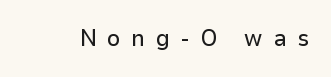
{"italic": "no", "underline": "no", "letter_spacing": "wide", "letter_spacing_em": 0.46, "glyph_px": 23}
